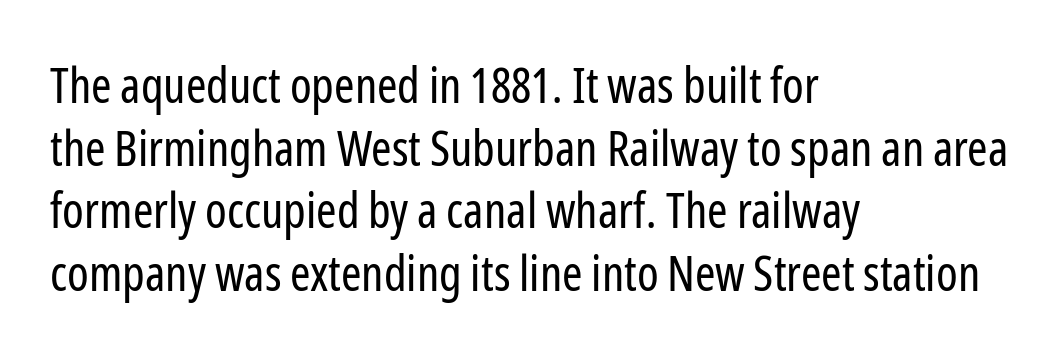
The image shows 49 px regular-weight, condensed sans-serif type, upright; set left-aligned, normal line spacing (1.28x), normal letter spacing, not underlined; low stroke contrast and a medium x-height.
